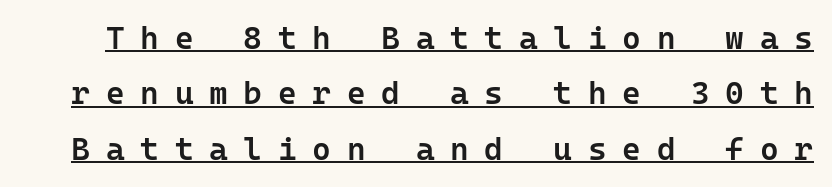
Q: Is the text bold? A: Semi-bold.
Q: Is the text italic (slanted)? A: No, it is upright.
Q: Is the typeface a serif or a sans-serif typeface? A: Sans-serif.
Q: Is the text underlined? A: Yes.
Q: Is the spacing between letters normal or unusually wide? A: Unusually wide.
Q: Width (condensed, normal, or wide)? A: Normal.
Q: Stroke contrast? A: Low.
Q: x-height? A: Medium.
